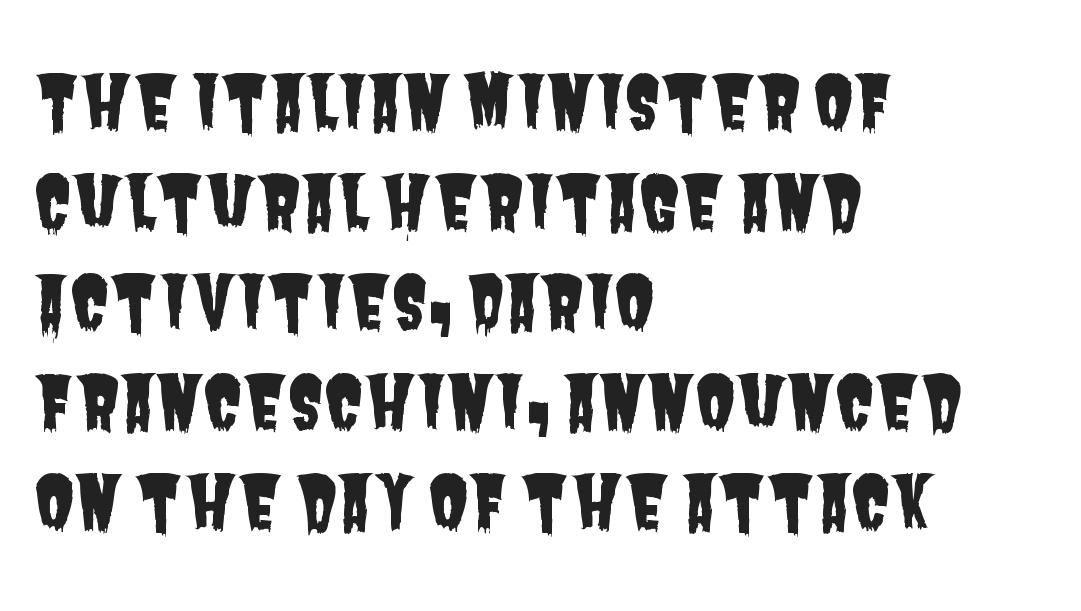
Q: Is the typeface a serif or a sans-serif typeface? A: Sans-serif.
Q: Is the text underlined? A: No.
Q: How is the paragraph aligned? A: Left-aligned.
Q: Is the spacing between letters normal or unusually wide? A: Normal.
Q: Is the spacing between lines tight, normal or loose? A: Normal.
Q: Width (condensed, normal, or wide)? A: Condensed.
Q: Stroke contrast? A: Low.
Q: x-height? A: Large.
Q: Monospaced? A: No.
